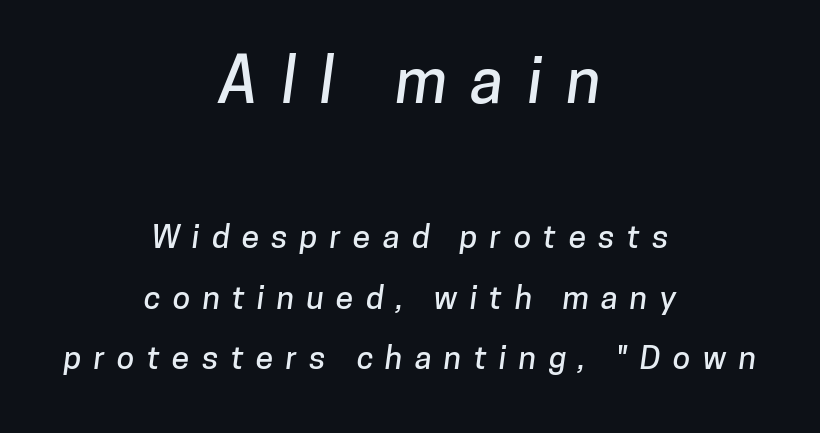
Note: no serifs on the glyphs. The passage shown is typed in a proportional face where columns would drift. Words appear elongated and porous because spacing is wide. Has an underline been added? It has not. This layout puts the oversized block above and the modest block below. Visually the block forms a symmetrical silhouette, jagged on both flanks.
